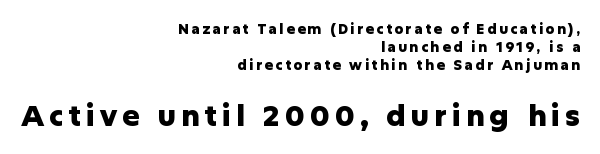
Q: Is the text bold? A: Yes.
Q: Is the text italic (slanted)? A: No, it is upright.
Q: Is the typeface a serif or a sans-serif typeface? A: Sans-serif.
Q: Is the text underlined? A: No.
Q: How is the paragraph aligned? A: Right-aligned.
Q: Is the spacing between lines tight, normal or loose? A: Normal.
Q: Which block of text is set in a larger size, the first (top) or the second (bottom)? A: The second (bottom) one.
Q: Width (condensed, normal, or wide)? A: Normal.
Q: Stroke contrast? A: Low.
Q: x-height? A: Medium.
Q: Monospaced? A: No.
